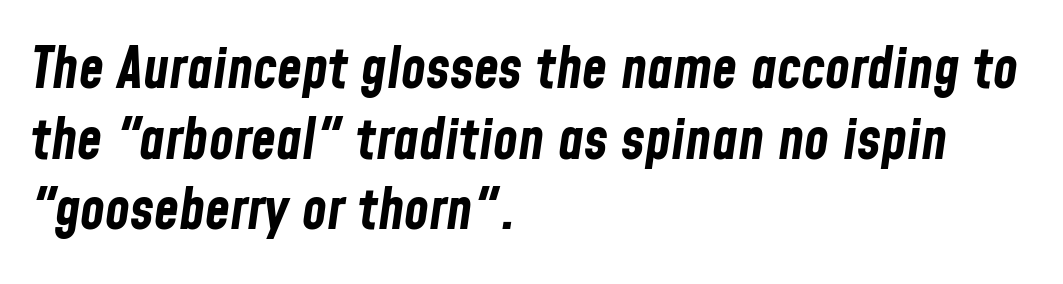
{"italic": "yes", "lean": "right", "slant_degrees": 8, "bold": "yes", "weight": "bold", "width": "condensed", "stroke_contrast": "low", "x_height": "medium", "monospaced": "no", "underline": "no", "align": "left", "line_spacing_ratio": 1.24, "letter_spacing": "normal", "letter_spacing_em": 0.0, "glyph_px": 57}
